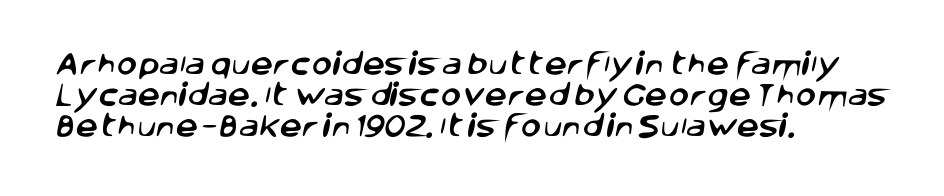
The image shows 25 px text type; set left-aligned, normal line spacing (1.25x), normal letter spacing, not underlined.
